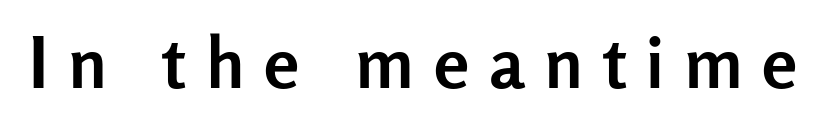
{"serif": "no", "italic": "no", "bold": "yes", "weight": "semibold", "width": "normal", "stroke_contrast": "low", "x_height": "medium", "monospaced": "no", "underline": "no", "letter_spacing": "wide", "letter_spacing_em": 0.28, "glyph_px": 71}
